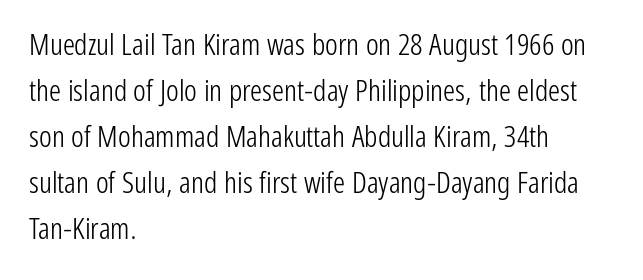
The image shows 30 px light, condensed sans-serif type, upright; set left-aligned, normal line spacing (1.53x), normal letter spacing, not underlined; low stroke contrast and a medium x-height.
